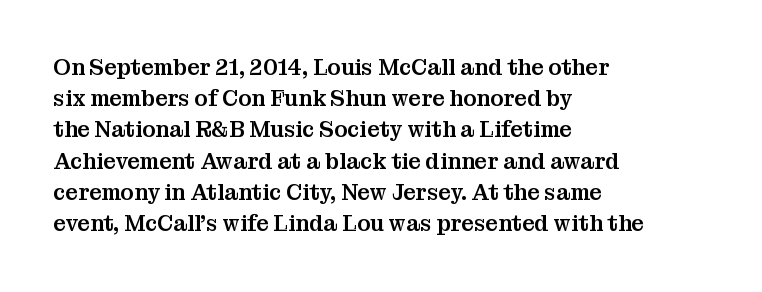
Q: Is the text italic (slanted)? A: No, it is upright.
Q: Is the text underlined? A: No.
Q: How is the paragraph aligned? A: Left-aligned.
Q: Is the spacing between letters normal or unusually wide? A: Normal.
Q: Is the spacing between lines tight, normal or loose? A: Normal.
